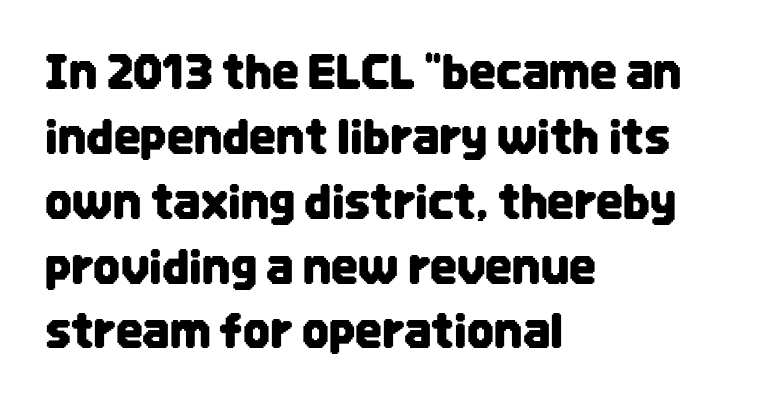
{"serif": "no", "italic": "no", "width": "condensed", "stroke_contrast": "low", "x_height": "large", "monospaced": "no", "underline": "no", "align": "left", "line_spacing": "normal", "line_spacing_ratio": 1.38, "letter_spacing": "normal", "letter_spacing_em": 0.0, "glyph_px": 47}
